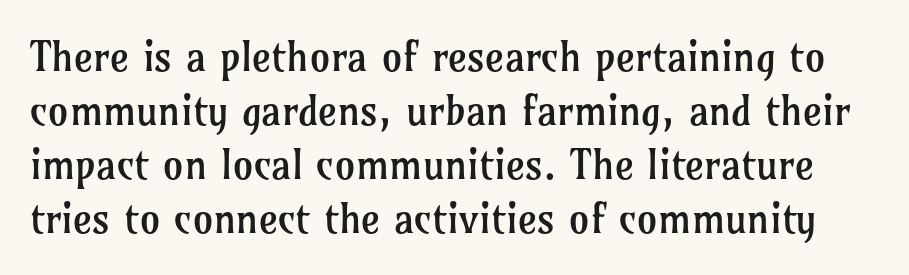
Q: Is the text bold? A: No.
Q: Is the text italic (slanted)? A: No, it is upright.
Q: Is the typeface a serif or a sans-serif typeface? A: Serif.
Q: Is the text underlined? A: No.
Q: Is the spacing between letters normal or unusually wide? A: Normal.
Q: Is the spacing between lines tight, normal or loose? A: Normal.
Q: Width (condensed, normal, or wide)? A: Normal.
Q: Stroke contrast? A: Low.
Q: x-height? A: Medium.
Q: Monospaced? A: No.
